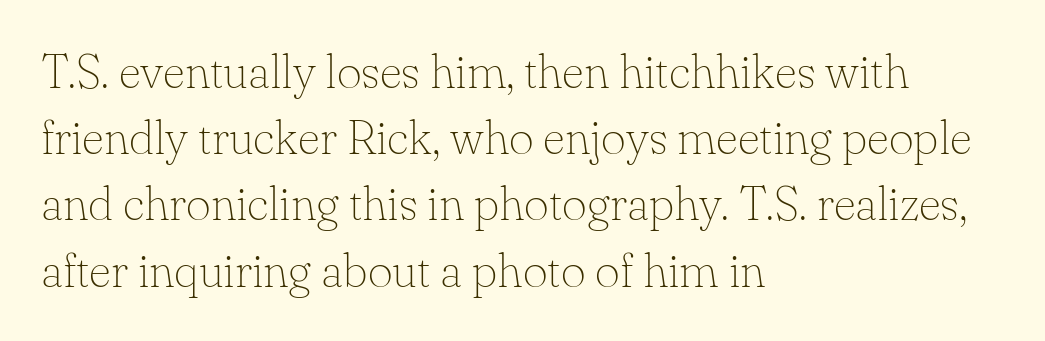
Q: Is the text bold? A: No.
Q: Is the text italic (slanted)? A: No, it is upright.
Q: Is the typeface a serif or a sans-serif typeface? A: Serif.
Q: Is the text underlined? A: No.
Q: How is the paragraph aligned? A: Left-aligned.
Q: Is the spacing between letters normal or unusually wide? A: Normal.
Q: Is the spacing between lines tight, normal or loose? A: Normal.
Q: Width (condensed, normal, or wide)? A: Normal.
Q: Stroke contrast? A: Low.
Q: x-height? A: Small.
Q: Monospaced? A: No.
